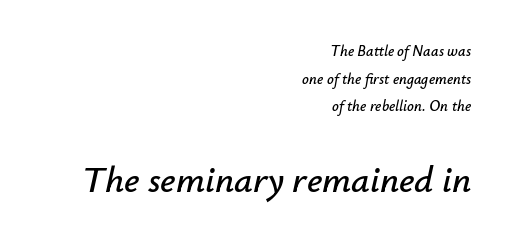
The image shows 37 px text type, italic (leaning right); set right-aligned, line spacing 1.85x, normal letter spacing, not underlined; the second (bottom) block is 2.47x larger; low stroke contrast and a small x-height.
